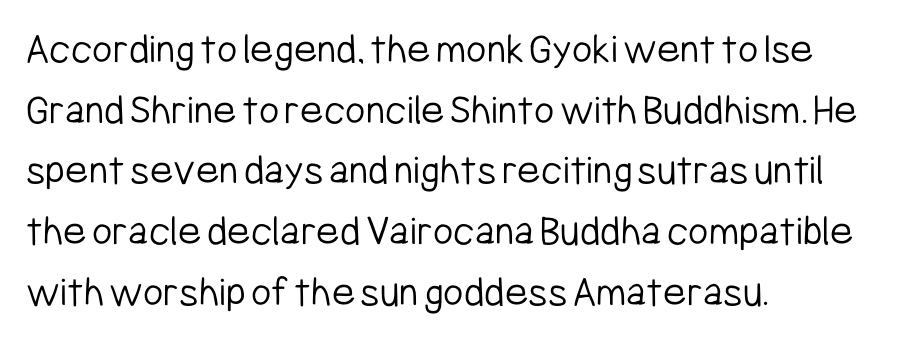
Weight class: somewhere from thin through regular. Students, observe: this is what conventionally led text looks like. Is this a sans? Yes — the strokes have no serifs. Horizontal alignment here is leftward, the default for most running prose. The lettering holds an erect, upright posture throughout.
